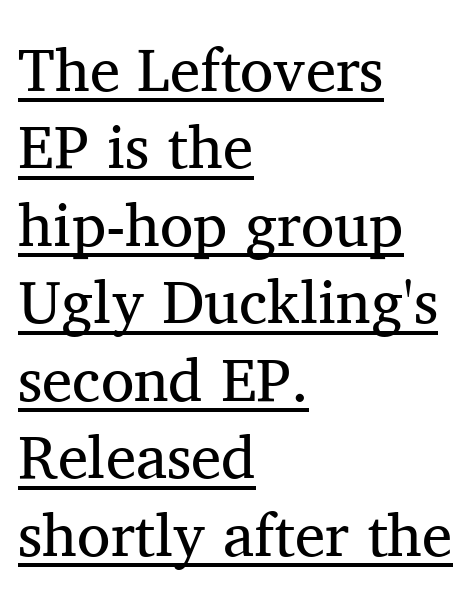
Q: Is the text bold? A: No.
Q: Is the text italic (slanted)? A: No, it is upright.
Q: Is the typeface a serif or a sans-serif typeface? A: Serif.
Q: Is the text underlined? A: Yes.
Q: How is the paragraph aligned? A: Left-aligned.
Q: Is the spacing between letters normal or unusually wide? A: Normal.
Q: Is the spacing between lines tight, normal or loose? A: Normal.
Q: Width (condensed, normal, or wide)? A: Normal.
Q: Stroke contrast? A: Medium.
Q: x-height? A: Medium.
Q: Monospaced? A: No.
